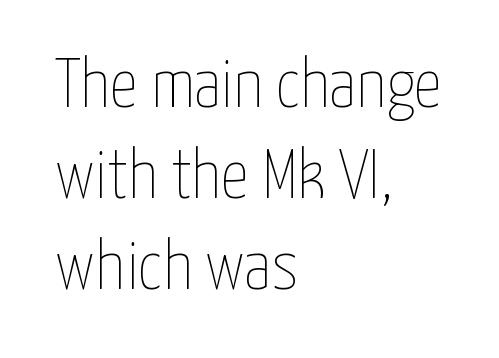
The image shows 70 px thin, condensed type, upright; set left-aligned, normal line spacing (1.3x), normal letter spacing, not underlined; low stroke contrast and a medium x-height.
